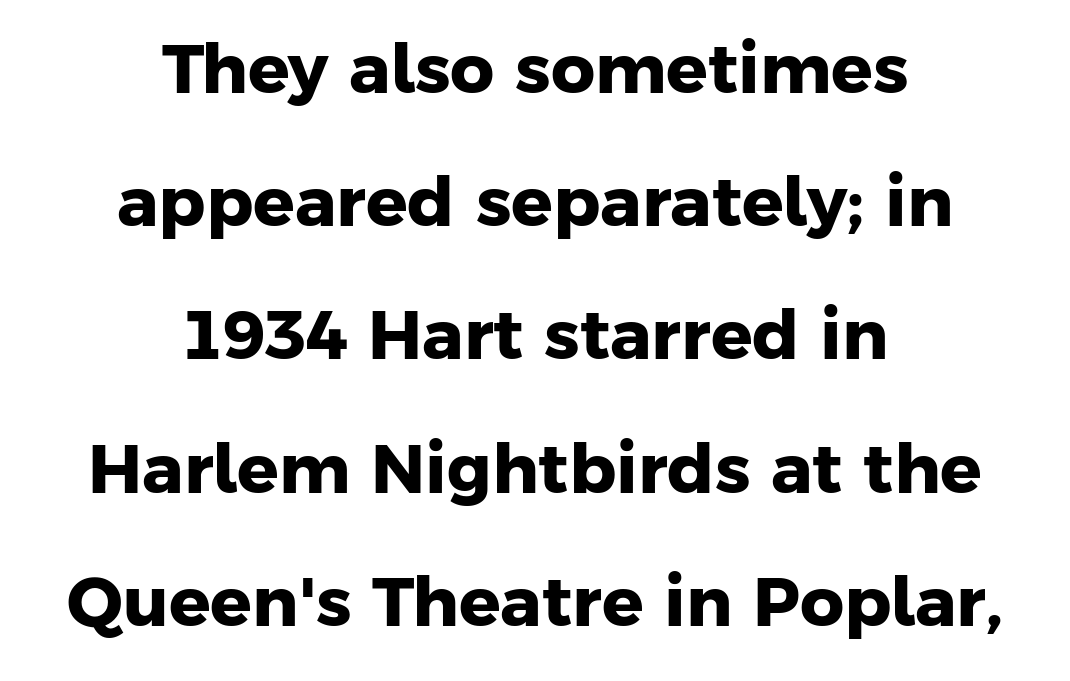
Q: Is the text bold? A: Yes.
Q: Is the typeface a serif or a sans-serif typeface? A: Sans-serif.
Q: Is the text underlined? A: No.
Q: How is the paragraph aligned? A: Centered.
Q: Is the spacing between letters normal or unusually wide? A: Normal.
Q: Is the spacing between lines tight, normal or loose? A: Loose.
Q: Width (condensed, normal, or wide)? A: Normal.
Q: Stroke contrast? A: Low.
Q: x-height? A: Medium.
Q: Monospaced? A: No.
